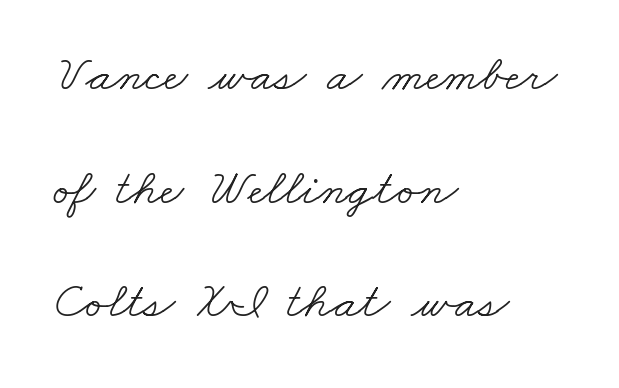
Do the characters align in a grid? No, the font is proportional. The letters carry serifs — small finishing strokes at the ends of their stems. The cut favours lightness, reaching ordinary text weight at its darkest. Here the glyphs are tracked normally, forming tight word shapes. These lines stack with their left ends in a neat column. Each new line begins a long way beneath the previous one.
